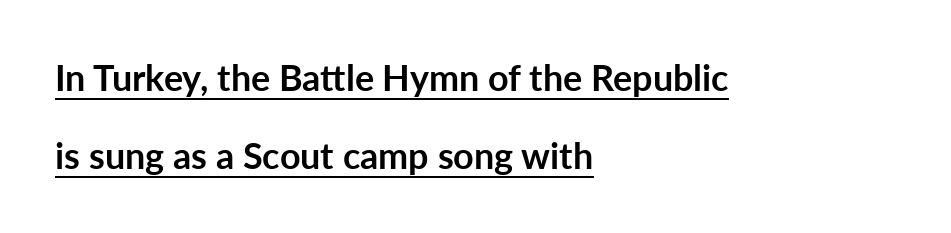
The paragraph has a hard left edge and a soft right edge. The passage shown is typed in a proportional face where columns would drift. Posture: vertical. The line texture is even and compact thanks to regular tracking. Underlining? Definitely there. A full-strength bold gives these letters their thick strokes.
